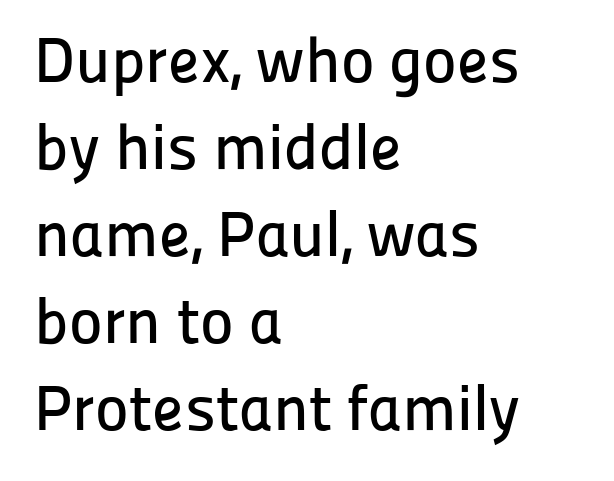
This rendering features lettering with no underline. Leading: standard. Classification — sans serif. The specimen reads as upright at a glance.
